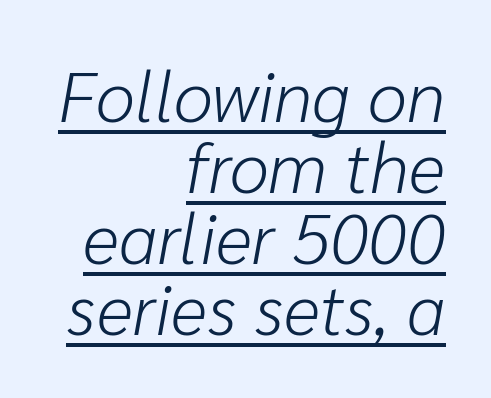
Q: Is the text bold? A: No.
Q: Is the text italic (slanted)? A: Yes, it leans right by about 10 degrees.
Q: Is the text underlined? A: Yes.
Q: How is the paragraph aligned? A: Right-aligned.
Q: Is the spacing between letters normal or unusually wide? A: Normal.
Q: Is the spacing between lines tight, normal or loose? A: Tight.
Q: Width (condensed, normal, or wide)? A: Normal.
Q: Stroke contrast? A: Low.
Q: x-height? A: Medium.
Q: Monospaced? A: No.
